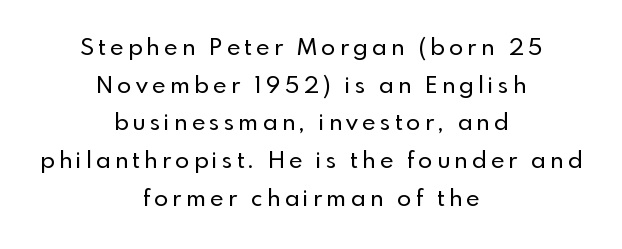
{"italic": "no", "underline": "no", "align": "center", "line_spacing": "normal", "line_spacing_ratio": 1.64, "glyph_px": 23}
